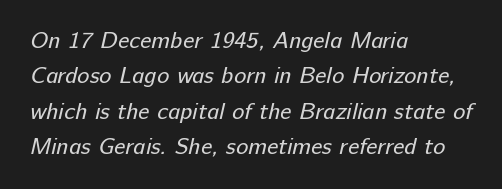
Q: Is the text bold? A: No.
Q: Is the text underlined? A: No.
Q: How is the paragraph aligned? A: Left-aligned.
Q: Is the spacing between letters normal or unusually wide? A: Normal.
Q: Is the spacing between lines tight, normal or loose? A: Normal.
